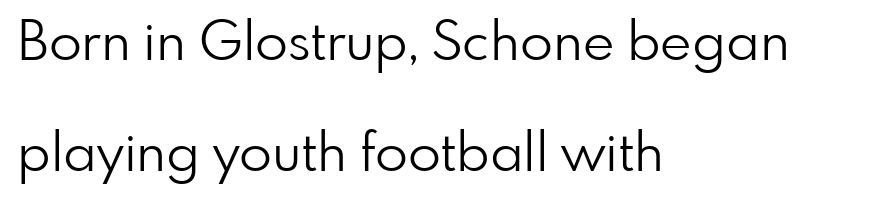
The image shows 54 px light sans-serif type, upright; set left-aligned, loose line spacing (2.06x), normal letter spacing, not underlined; low stroke contrast and a small x-height.
